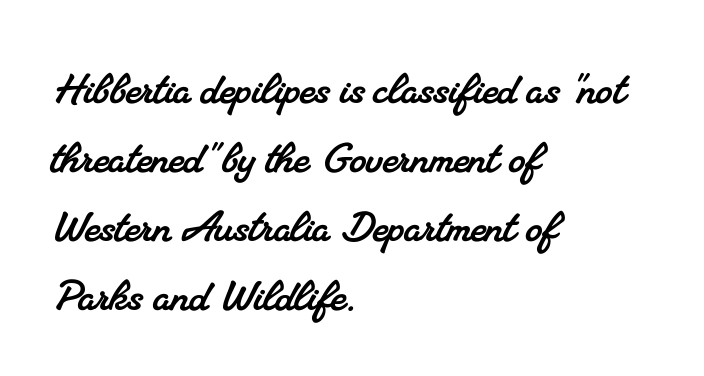
The leading is moderate, giving the passage an even texture. This rendering features lettering with no underline. Look at the bottom of the vertical strokes: they flare into serifs here. Spacing between characters is what you'd get straight out of the box. The letters advance in unequal steps, a hallmark of proportional type.
